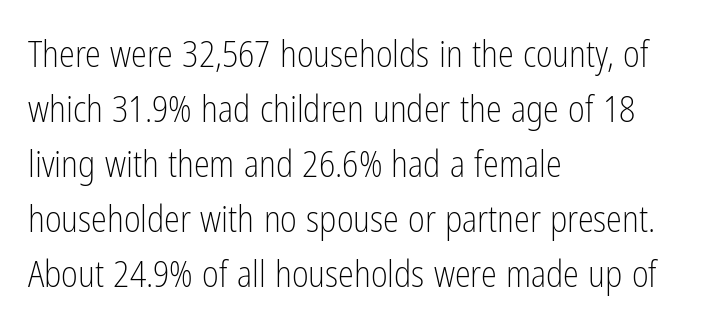
{"serif": "no", "italic": "no", "bold": "no", "weight": "light", "width": "condensed", "stroke_contrast": "low", "x_height": "medium", "monospaced": "no", "underline": "no", "align": "left", "line_spacing": "normal", "line_spacing_ratio": 1.53, "letter_spacing": "normal", "letter_spacing_em": 0.0, "glyph_px": 36}
